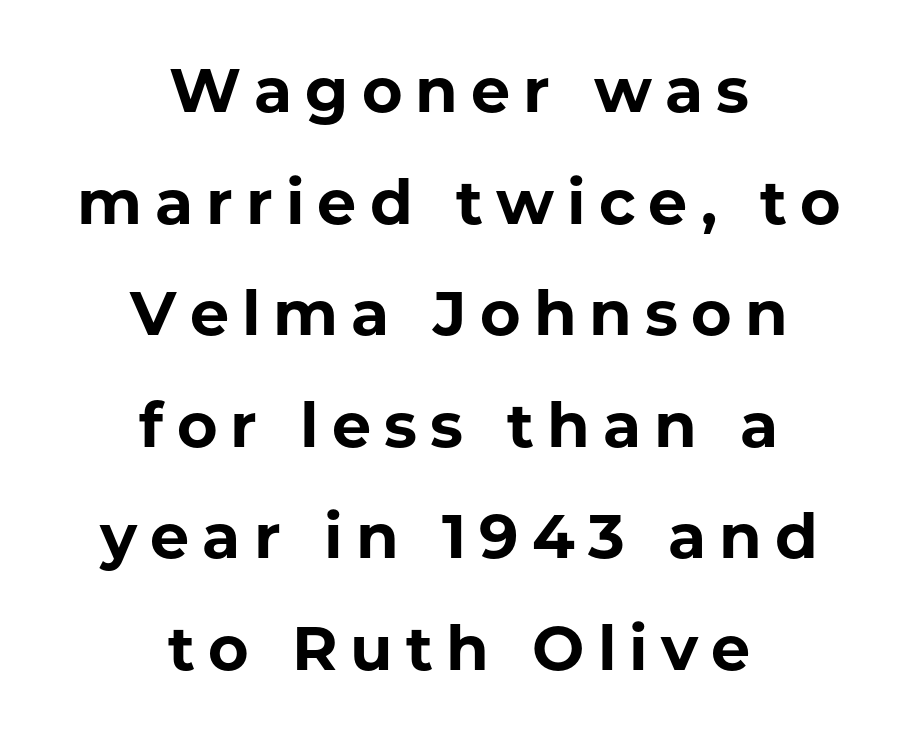
{"serif": "no", "italic": "no", "bold": "yes", "weight": "bold", "width": "normal", "stroke_contrast": "low", "x_height": "medium", "monospaced": "no", "underline": "no", "align": "center", "line_spacing_ratio": 1.8, "letter_spacing": "wide", "letter_spacing_em": 0.21, "glyph_px": 62}
